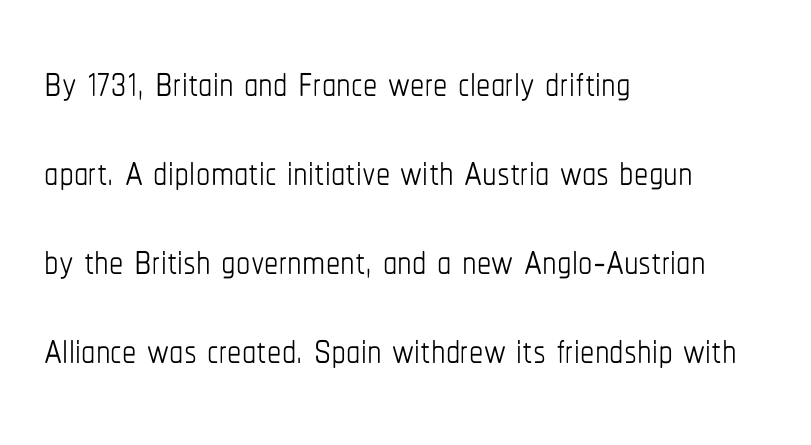
The image shows 57 px thin, condensed type, upright; set left-aligned, normal line spacing (1.56x), normal letter spacing, not underlined; low stroke contrast and a medium x-height.
